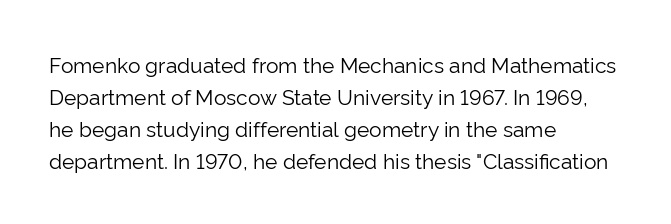
Vertical strokes here are truly vertical. The paragraph has a hard left edge and a soft right edge. The rendering uses a moderate line-height, typical for paragraphs. The cut favours lightness, reaching ordinary text weight at its darkest.
